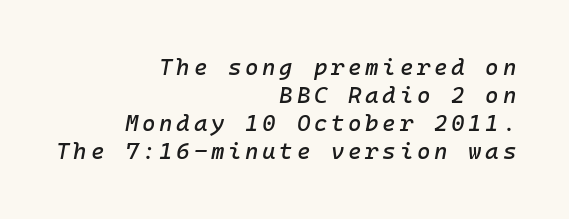
{"italic": "yes", "lean": "right", "slant_degrees": 10, "underline": "no", "align": "right", "line_spacing_ratio": 1.22, "glyph_px": 23}
